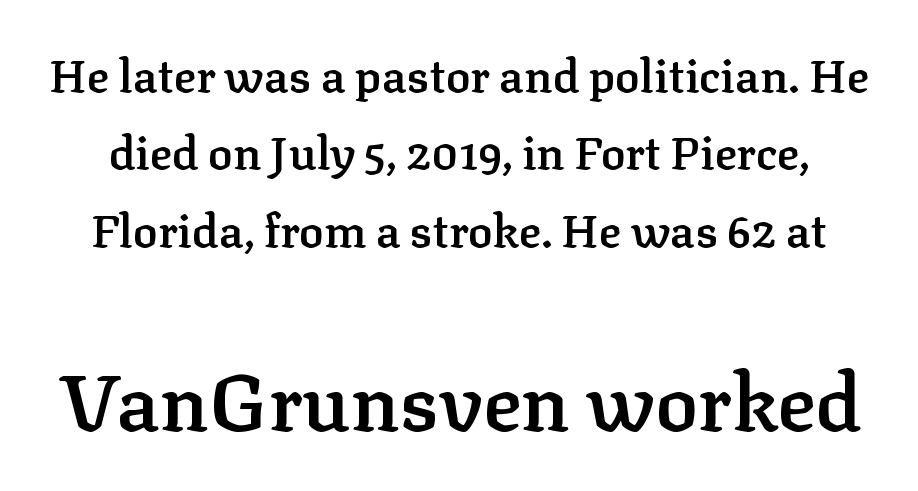
The image shows 80 px semibold serif type, upright; set normal line spacing (1.68x), normal letter spacing, not underlined; the second (bottom) block is 1.74x larger; low stroke contrast and a medium x-height.
